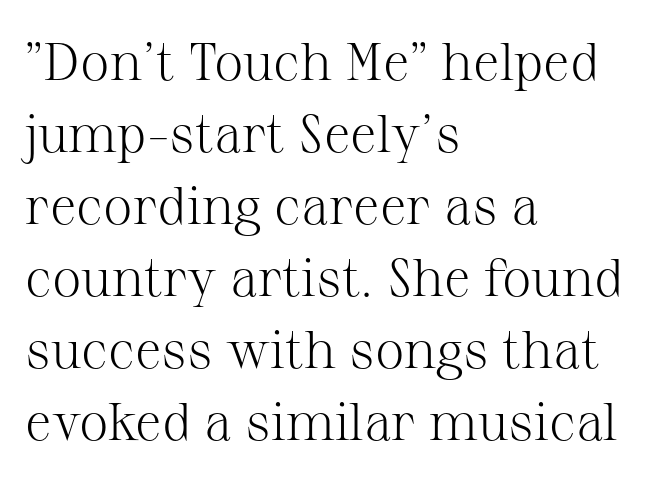
The image shows 53 px light serif type, upright; set left-aligned, normal line spacing (1.36x), normal letter spacing, not underlined; medium stroke contrast and a medium x-height.
